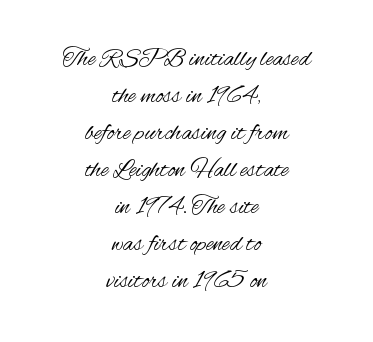
The image shows 25 px text type; set centered, normal line spacing (1.48x), normal letter spacing, not underlined.
